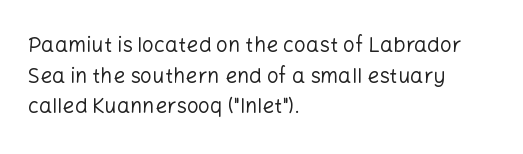
Q: Is the text bold? A: No.
Q: Is the text italic (slanted)? A: No, it is upright.
Q: Is the text underlined? A: No.
Q: How is the paragraph aligned? A: Left-aligned.
Q: Is the spacing between letters normal or unusually wide? A: Normal.
Q: Is the spacing between lines tight, normal or loose? A: Normal.
